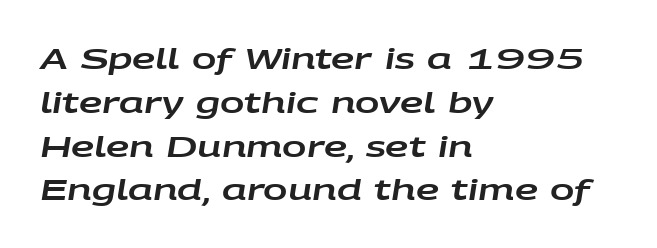
The image shows 29 px wide type, italic (leaning right); set left-aligned, normal line spacing (1.51x), normal letter spacing, not underlined; low stroke contrast and a large x-height.
